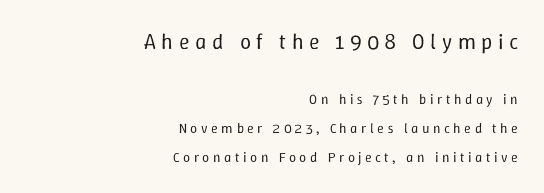
Q: Is the text bold? A: No.
Q: Is the text italic (slanted)? A: No, it is upright.
Q: Is the text underlined? A: No.
Q: How is the paragraph aligned? A: Right-aligned.
Q: Is the spacing between letters normal or unusually wide? A: Unusually wide.
Q: Is the spacing between lines tight, normal or loose? A: Loose.
Q: Which block of text is set in a larger size, the first (top) or the second (bottom)? A: The first (top) one.
